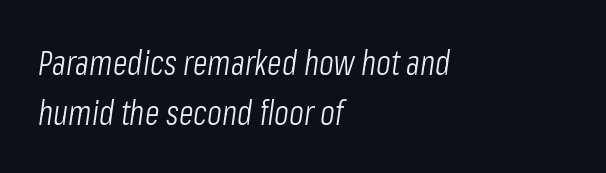
The image shows 34 px light, condensed type, italic (leaning right); set left-aligned, normal line spacing (1.47x), normal letter spacing, not underlined; low stroke contrast and a medium x-height.
